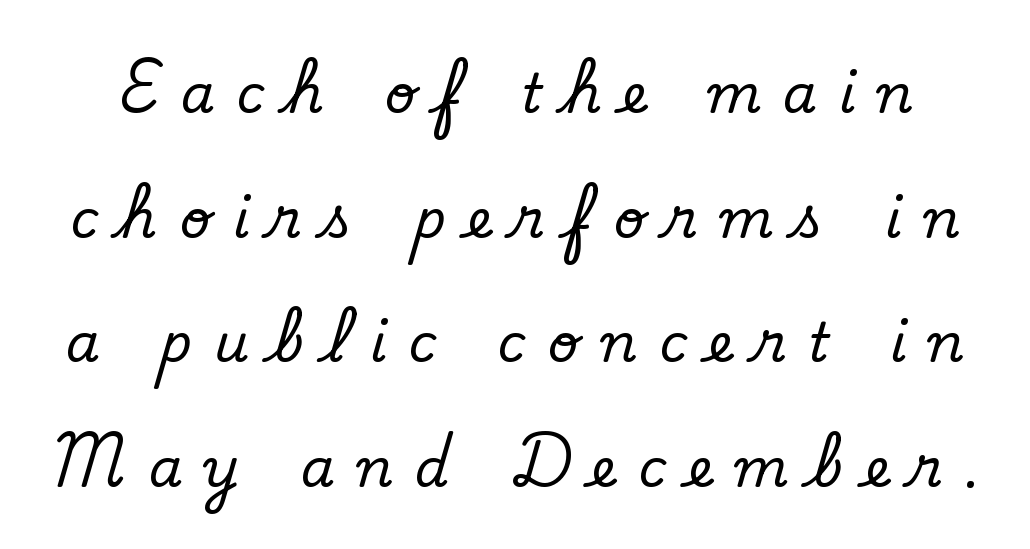
Q: Is the text italic (slanted)? A: Yes.
Q: Is the typeface a serif or a sans-serif typeface? A: Serif.
Q: Is the text underlined? A: No.
Q: Is the spacing between letters normal or unusually wide? A: Unusually wide.
Q: Is the spacing between lines tight, normal or loose? A: Loose.
Q: Width (condensed, normal, or wide)? A: Normal.
Q: Stroke contrast? A: Low.
Q: x-height? A: Small.
Q: Monospaced? A: No.
